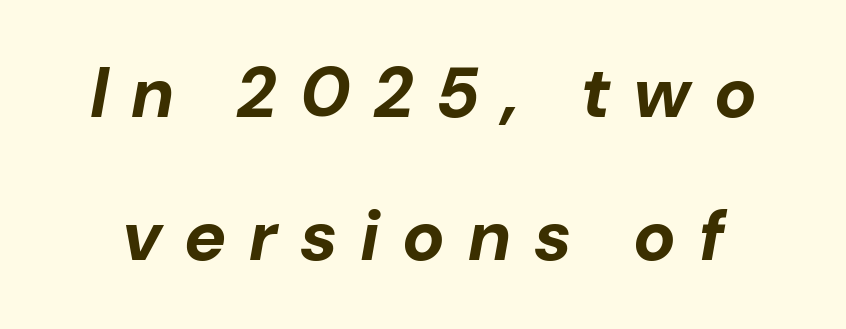
{"italic": "yes", "lean": "right", "slant_degrees": 10, "bold": "yes", "weight": "bold", "width": "normal", "stroke_contrast": "low", "x_height": "medium", "monospaced": "no", "underline": "no", "line_spacing": "loose", "line_spacing_ratio": 2.01, "letter_spacing": "wide", "letter_spacing_em": 0.32, "glyph_px": 71}
